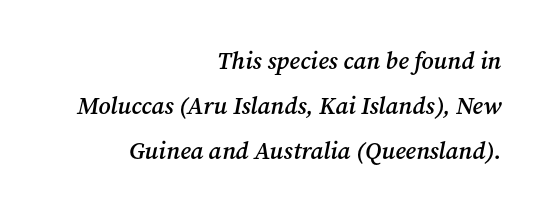
Q: Is the text bold? A: Semi-bold.
Q: Is the text italic (slanted)? A: Yes, it leans right by about 12 degrees.
Q: Is the text underlined? A: No.
Q: How is the paragraph aligned? A: Right-aligned.
Q: Is the spacing between letters normal or unusually wide? A: Normal.
